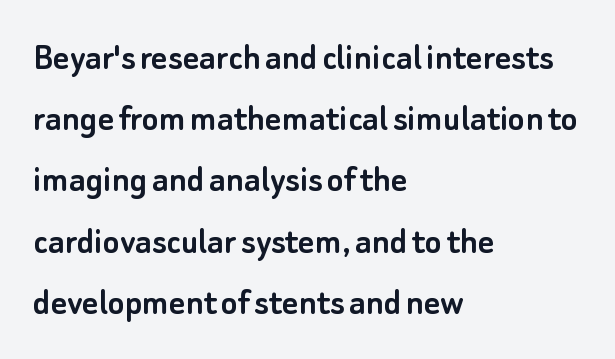
Q: Is the text italic (slanted)? A: No, it is upright.
Q: Is the typeface a serif or a sans-serif typeface? A: Sans-serif.
Q: Is the text underlined? A: No.
Q: How is the paragraph aligned? A: Left-aligned.
Q: Is the spacing between letters normal or unusually wide? A: Normal.
Q: Is the spacing between lines tight, normal or loose? A: Normal.
Q: Width (condensed, normal, or wide)? A: Normal.
Q: Stroke contrast? A: Low.
Q: x-height? A: Small.
Q: Monospaced? A: No.
